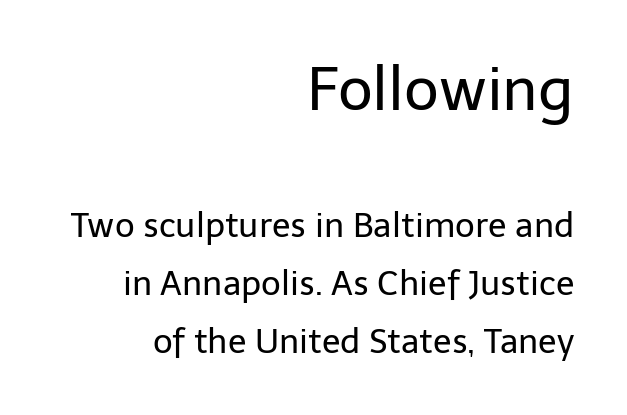
Q: Is the text bold? A: No.
Q: Is the text italic (slanted)? A: No, it is upright.
Q: Is the typeface a serif or a sans-serif typeface? A: Sans-serif.
Q: Is the text underlined? A: No.
Q: How is the paragraph aligned? A: Right-aligned.
Q: Is the spacing between letters normal or unusually wide? A: Normal.
Q: Which block of text is set in a larger size, the first (top) or the second (bottom)? A: The first (top) one.
Q: Width (condensed, normal, or wide)? A: Normal.
Q: Stroke contrast? A: Low.
Q: x-height? A: Medium.
Q: Monospaced? A: No.
